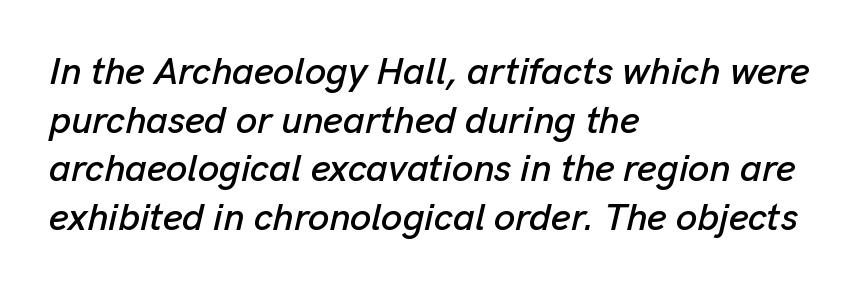
{"italic": "yes", "lean": "right", "slant_degrees": 13, "width": "normal", "stroke_contrast": "low", "x_height": "medium", "monospaced": "no", "underline": "no", "align": "left", "line_spacing": "normal", "line_spacing_ratio": 1.28, "letter_spacing": "normal", "letter_spacing_em": 0.0, "glyph_px": 38}
